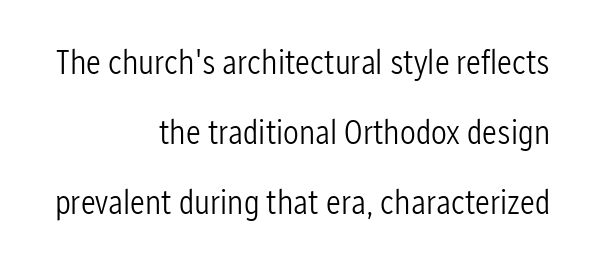
Nothing unusual about the tracking: characters are spaced as the font intends. No feet cap the strokes, marking this as sans-serif type. The passage shown is not bold in any degree. Here the designer chose a conventional face with non-uniform glyph widths. Descenders hang freely into open space.
